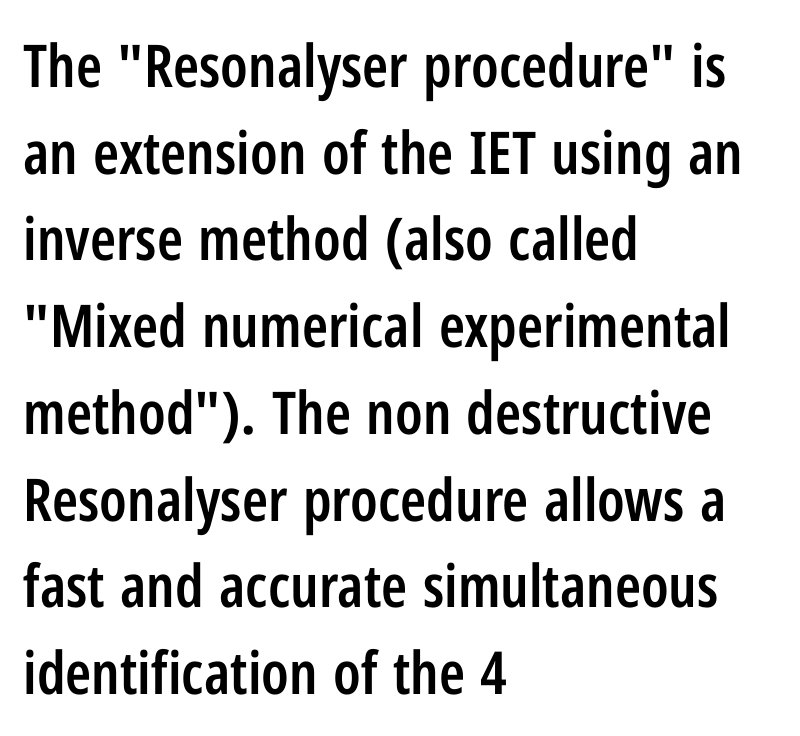
The image shows 59 px semibold, condensed sans-serif type, upright; set left-aligned, normal line spacing (1.47x), normal letter spacing, not underlined; low stroke contrast and a medium x-height.
